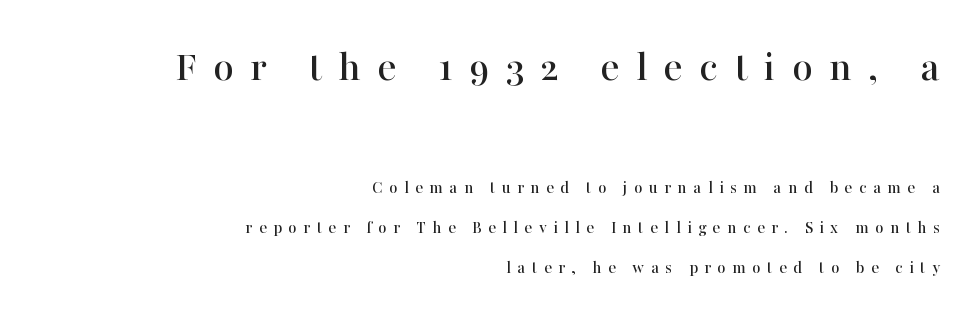
The image shows 45 px serif type, upright; set right-aligned, loose line spacing (2.24x), unusually wide letter spacing (+0.36 em), not underlined; the first (top) block is 2.5x larger; high stroke contrast and a medium x-height.
